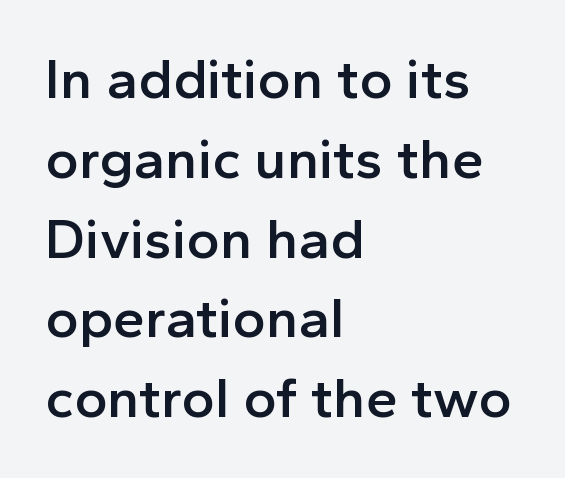
In terms of weight, the rendering is demibold, just under bold. The typesetter chose a ragged-right arrangement here. A typesetter would call this proportional, since set widths differ per character. Letter spacing: default. Notice how descenders clear the ascenders below comfortably — that's standard leading. The text was rendered using a sans face with plain stroke endings.
